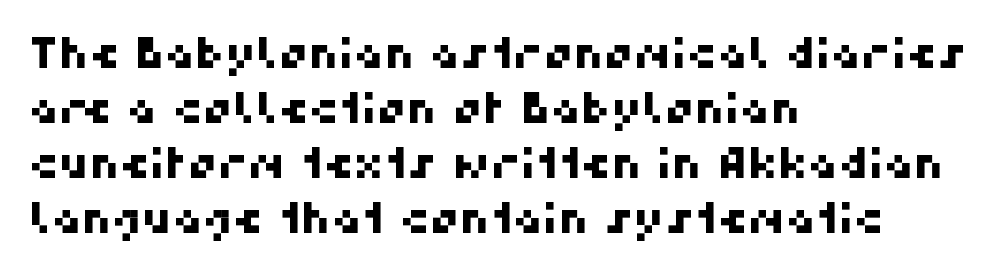
{"serif": "no", "width": "normal", "stroke_contrast": "high", "x_height": "medium", "monospaced": "no", "underline": "no", "align": "left", "line_spacing": "normal", "line_spacing_ratio": 1.31, "letter_spacing": "normal", "letter_spacing_em": 0.0, "glyph_px": 42}
